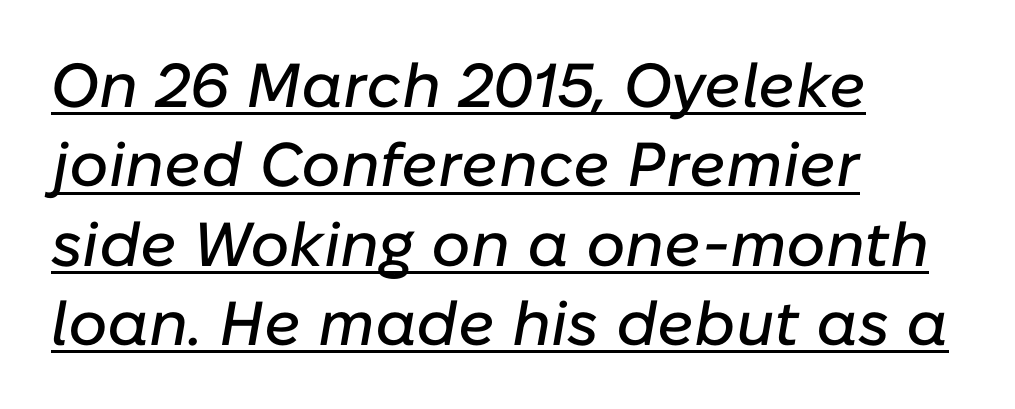
The image shows 62 px text type, italic (leaning right); set left-aligned, normal line spacing (1.28x), normal letter spacing, underlined; low stroke contrast and a medium x-height.
